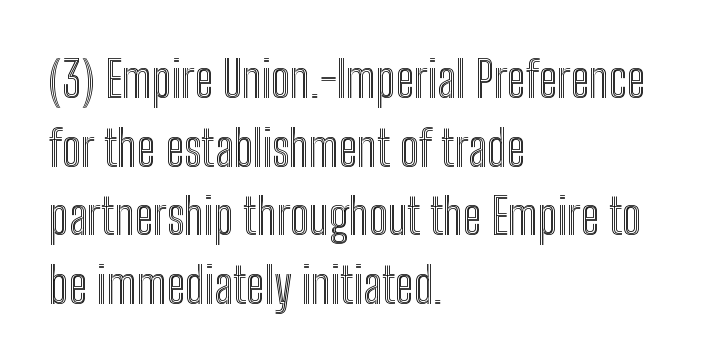
The image shows 49 px condensed type, upright; set left-aligned, normal line spacing (1.4x), normal letter spacing, not underlined; a medium x-height.
